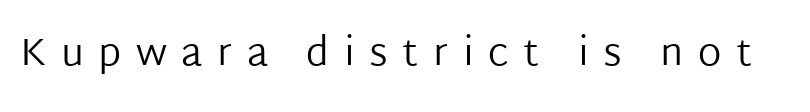
The image shows 39 px regular-weight sans-serif type, upright; set unusually wide letter spacing (+0.37 em), not underlined; low stroke contrast and a medium x-height.
